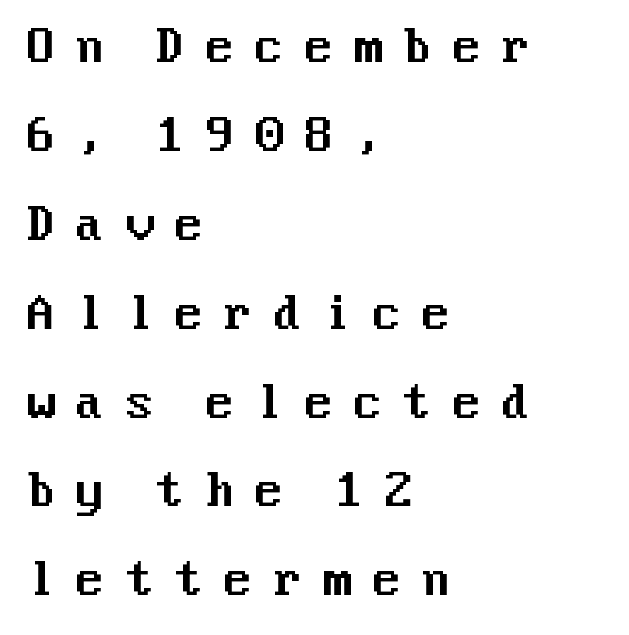
Q: Is the text italic (slanted)? A: No, it is upright.
Q: Is the typeface a serif or a sans-serif typeface? A: Sans-serif.
Q: Is the text underlined? A: No.
Q: How is the paragraph aligned? A: Left-aligned.
Q: Is the spacing between letters normal or unusually wide? A: Unusually wide.
Q: Is the spacing between lines tight, normal or loose? A: Loose.
Q: Width (condensed, normal, or wide)? A: Normal.
Q: Stroke contrast? A: Medium.
Q: x-height? A: Medium.
